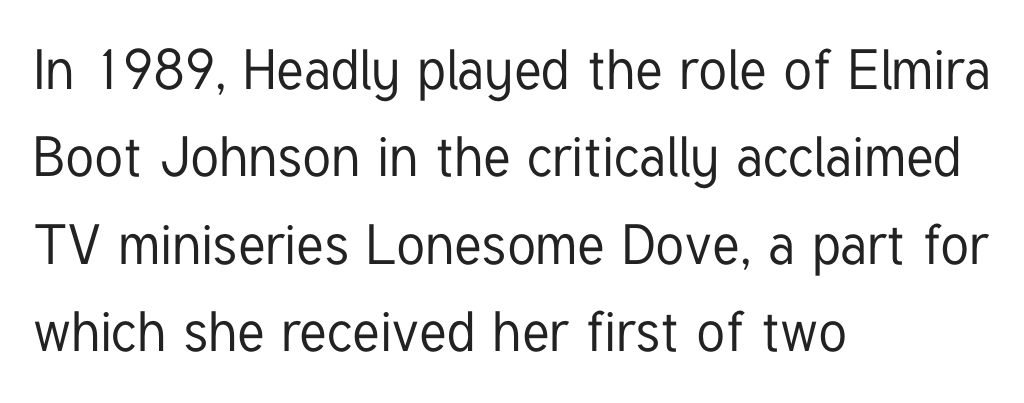
The passage shown stacks its lines at a standard gap. This rendering employs a face without finishing strokes, i.e., a sans-serif. Words appear dense and cohesive because spacing is normal. The passage is arranged the way most books set body copy — flush left.
